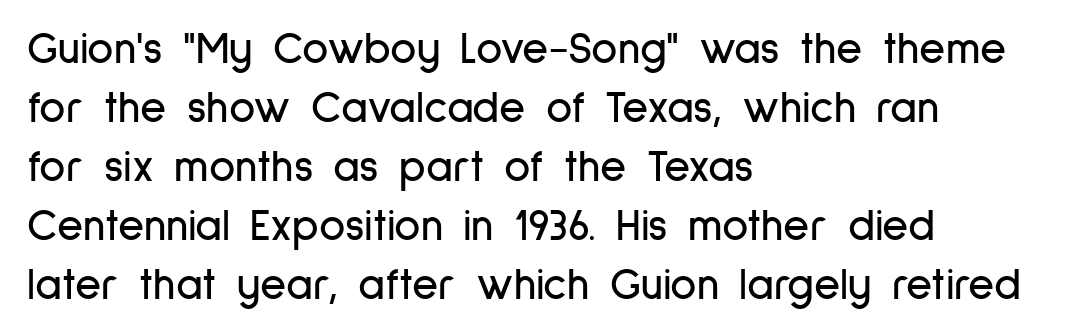
The image shows 45 px condensed sans-serif type, upright; set left-aligned, normal line spacing (1.31x), normal letter spacing, not underlined; low stroke contrast and a medium x-height.
